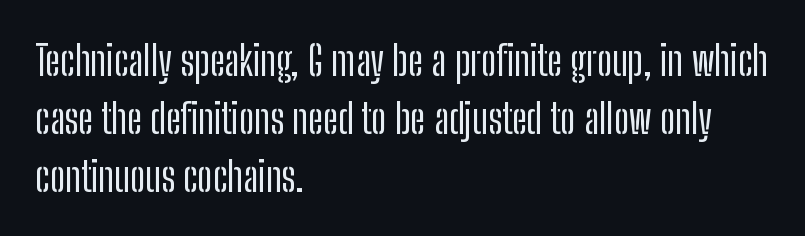
{"serif": "no", "italic": "no", "width": "condensed", "stroke_contrast": "low", "x_height": "medium", "monospaced": "no", "underline": "no", "align": "left", "line_spacing": "normal", "line_spacing_ratio": 1.41, "letter_spacing": "normal", "letter_spacing_em": 0.0, "glyph_px": 41}
